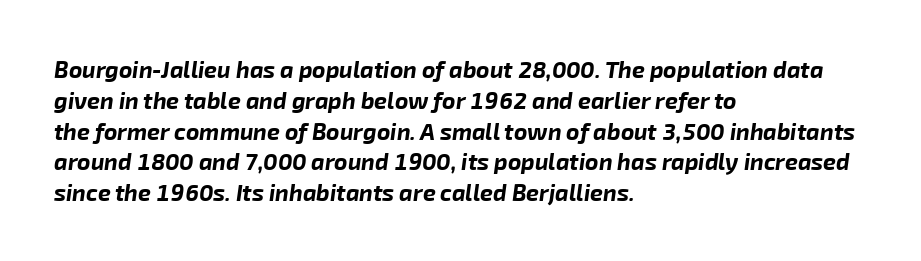
Q: Is the text bold? A: Yes.
Q: Is the text italic (slanted)? A: Yes, it leans right by about 8 degrees.
Q: Is the text underlined? A: No.
Q: How is the paragraph aligned? A: Left-aligned.
Q: Is the spacing between letters normal or unusually wide? A: Normal.
Q: Is the spacing between lines tight, normal or loose? A: Normal.
